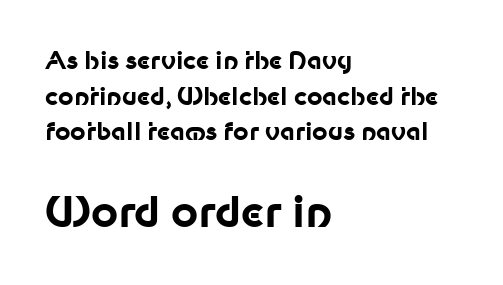
Q: Is the text bold? A: Yes.
Q: Is the text italic (slanted)? A: No, it is upright.
Q: Is the typeface a serif or a sans-serif typeface? A: Sans-serif.
Q: Is the text underlined? A: No.
Q: How is the paragraph aligned? A: Left-aligned.
Q: Is the spacing between letters normal or unusually wide? A: Normal.
Q: Is the spacing between lines tight, normal or loose? A: Normal.
Q: Which block of text is set in a larger size, the first (top) or the second (bottom)? A: The second (bottom) one.
Q: Width (condensed, normal, or wide)? A: Normal.
Q: Stroke contrast? A: Low.
Q: x-height? A: Medium.
Q: Monospaced? A: No.
